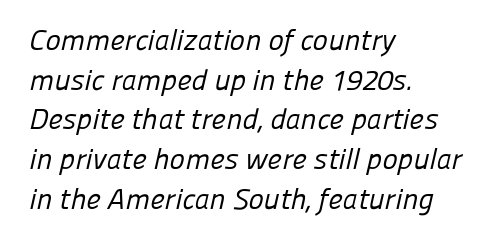
Q: Is the text bold? A: No.
Q: Is the typeface a serif or a sans-serif typeface? A: Sans-serif.
Q: Is the text underlined? A: No.
Q: How is the paragraph aligned? A: Left-aligned.
Q: Is the spacing between letters normal or unusually wide? A: Normal.
Q: Is the spacing between lines tight, normal or loose? A: Normal.
Q: Width (condensed, normal, or wide)? A: Normal.
Q: Stroke contrast? A: Low.
Q: x-height? A: Medium.
Q: Monospaced? A: No.
